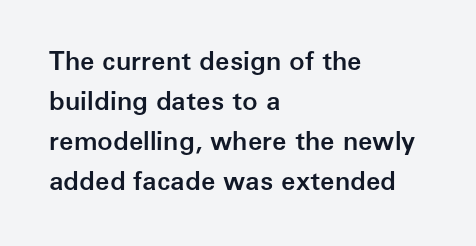
{"italic": "no", "bold": "semi", "underline": "no", "align": "left", "line_spacing": "normal", "line_spacing_ratio": 1.54, "letter_spacing": "normal", "letter_spacing_em": 0.0, "glyph_px": 26}
